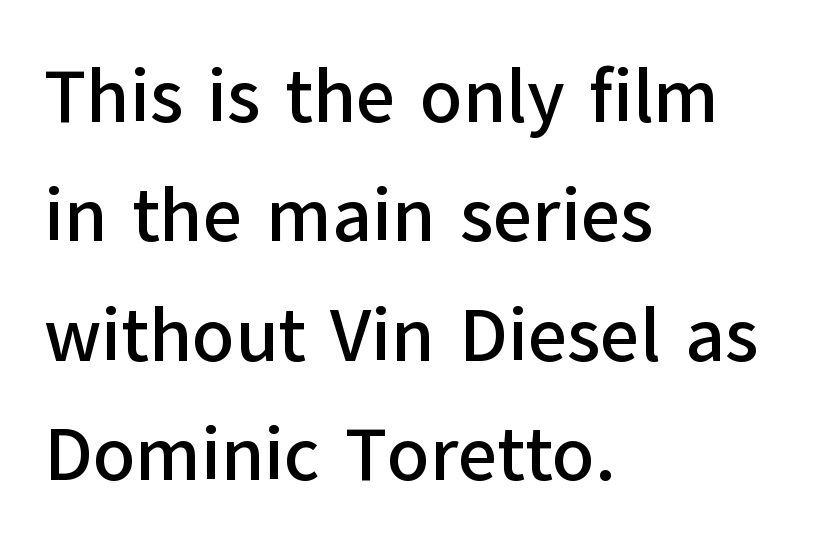
Each letter's strokes conclude bluntly, with no projecting serifs. Plain, unruled lines of type. These lines are set flush left with a ragged right edge. Each letter keeps its own natural width here, so spacing adapts to shape. It's the straight-up-and-down kind of type.
